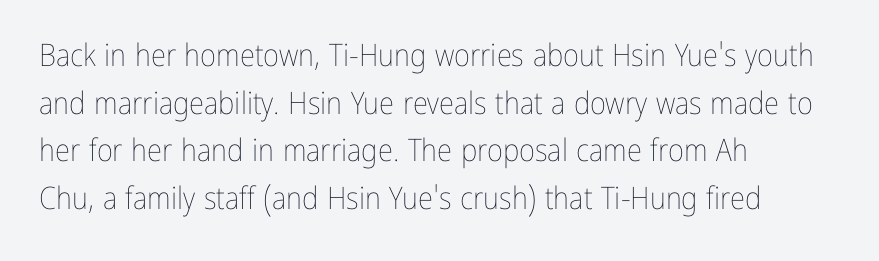
{"italic": "no", "bold": "no", "weight": "thin", "width": "condensed", "stroke_contrast": "low", "x_height": "medium", "monospaced": "no", "underline": "no", "align": "left", "line_spacing": "normal", "line_spacing_ratio": 1.54, "letter_spacing": "normal", "letter_spacing_em": 0.0, "glyph_px": 31}
